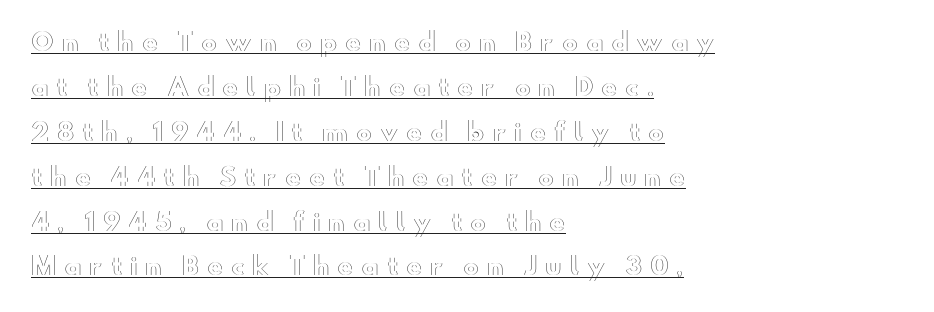
Q: Is the text italic (slanted)? A: No, it is upright.
Q: Is the text underlined? A: Yes.
Q: How is the paragraph aligned? A: Left-aligned.
Q: Is the spacing between letters normal or unusually wide? A: Unusually wide.
